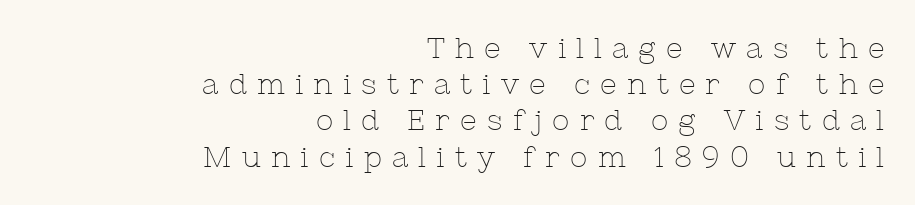
These lines are rendered in a variable-pitch font. The typography opts for an upright posture over an oblique one. In CSS terms this would be text-align: right. Each letter's strokes conclude with small projecting serifs. Type without underlining.
